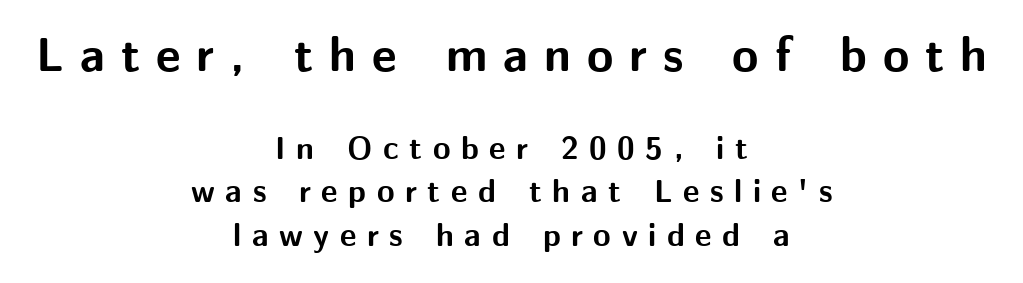
{"serif": "no", "italic": "no", "bold": "yes", "weight": "bold", "width": "normal", "stroke_contrast": "medium", "x_height": "medium", "monospaced": "no", "underline": "no", "align": "center", "line_spacing": "normal", "line_spacing_ratio": 1.35, "letter_spacing": "wide", "letter_spacing_em": 0.33, "larger_block": "first", "size_ratio": 1.5, "glyph_px": 48}
